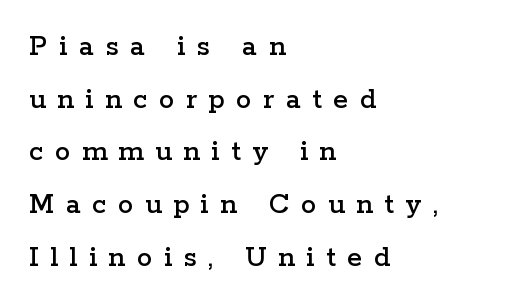
Is the block centered? No — it sits flush against the left margin. Regarding leading, the lines here are spaced in the standard way. Observe the wide spacing: letters keep a clear distance from each other. Characters remain perfectly vertical along every line. The characters display serif detailing at their extremities.
